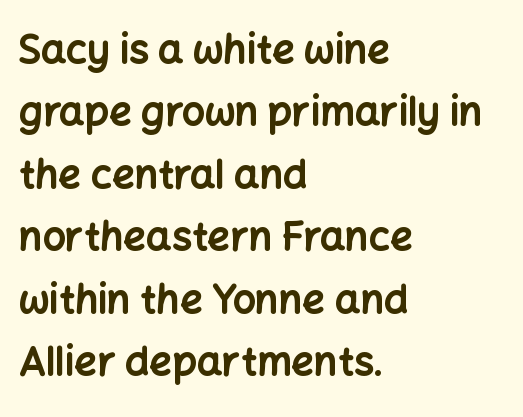
These lines are rendered in a variable-pitch font. You could call the tracking neutral — neither tight nor loose. The typesetting leans heavy: a genuine bold. Line starts are locked; line ends wander. You can tell from the bare stems that sans-serif type was used.
